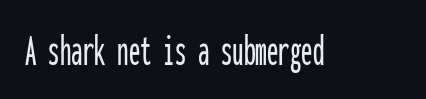
{"serif": "no", "italic": "no", "width": "condensed", "stroke_contrast": "low", "x_height": "medium", "monospaced": "yes", "underline": "no", "letter_spacing": "normal", "letter_spacing_em": 0.0, "glyph_px": 46}
